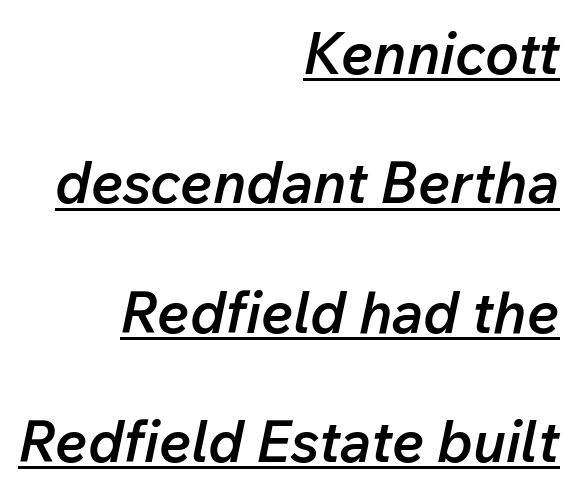
The image shows 57 px semibold type, italic (leaning right); set right-aligned, loose line spacing (2.27x), normal letter spacing, underlined; low stroke contrast and a medium x-height.
